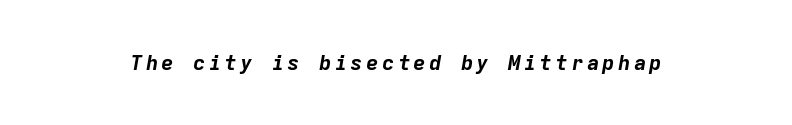
Thick stems and heavy bowls — unmistakably bold. If you drew a line through each stem, it would be angled. Bare-footed words on every line.
